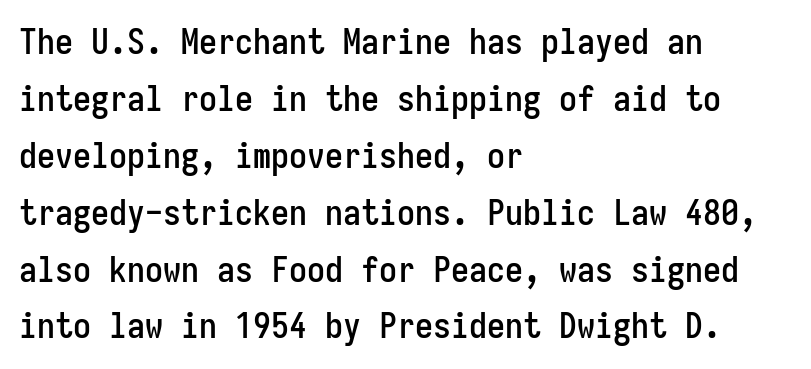
Q: Is the text italic (slanted)? A: No, it is upright.
Q: Is the typeface a serif or a sans-serif typeface? A: Sans-serif.
Q: Is the text underlined? A: No.
Q: How is the paragraph aligned? A: Left-aligned.
Q: Is the spacing between letters normal or unusually wide? A: Normal.
Q: Is the spacing between lines tight, normal or loose? A: Normal.
Q: Width (condensed, normal, or wide)? A: Condensed.
Q: Stroke contrast? A: Low.
Q: x-height? A: Medium.
Q: Monospaced? A: Yes.
